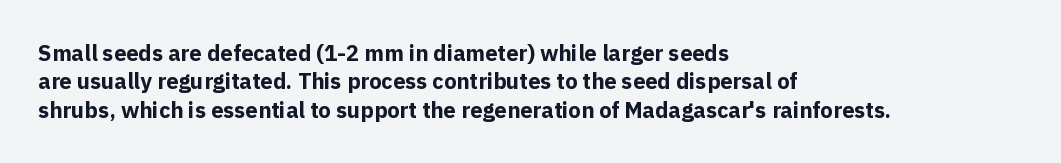
Q: Is the text bold? A: Yes.
Q: Is the text italic (slanted)? A: No, it is upright.
Q: Is the text underlined? A: No.
Q: How is the paragraph aligned? A: Left-aligned.
Q: Is the spacing between letters normal or unusually wide? A: Normal.
Q: Is the spacing between lines tight, normal or loose? A: Normal.
